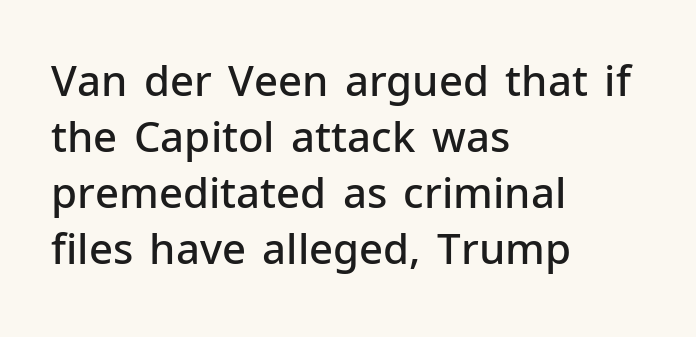
One-word summary of the alignment: left. Do the characters align in a grid? No, the font is proportional. Beneath every word, the page is bare. What's the leading like? Ordinary, nothing unusual. This sample uses plain, unmodified letter spacing. The lettering stays uniformly vertical, giving the passage a roman look.
